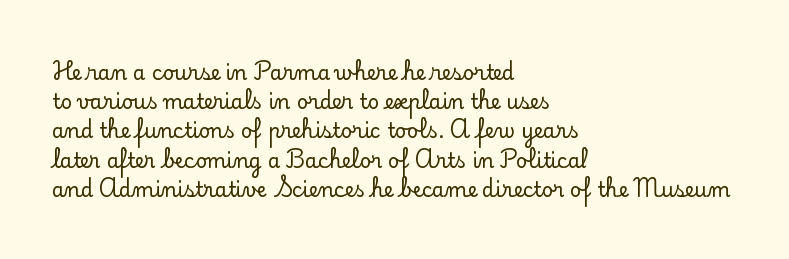
Q: Is the text italic (slanted)? A: No, it is upright.
Q: Is the text underlined? A: No.
Q: How is the paragraph aligned? A: Left-aligned.
Q: Is the spacing between letters normal or unusually wide? A: Normal.
Q: Is the spacing between lines tight, normal or loose? A: Normal.
